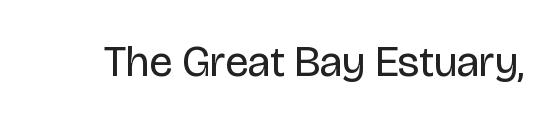
Q: Is the text bold? A: No.
Q: Is the text italic (slanted)? A: No, it is upright.
Q: Is the typeface a serif or a sans-serif typeface? A: Sans-serif.
Q: Is the text underlined? A: No.
Q: Is the spacing between letters normal or unusually wide? A: Normal.
Q: Width (condensed, normal, or wide)? A: Normal.
Q: Stroke contrast? A: Low.
Q: x-height? A: Large.
Q: Monospaced? A: No.
